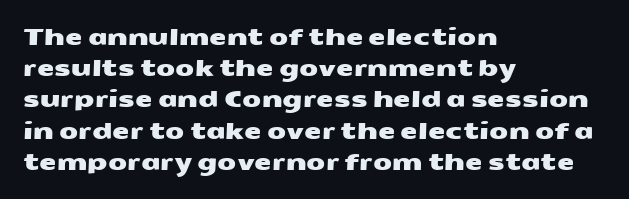
The image shows 22 px text type; set left-aligned, normal line spacing (1.42x), normal letter spacing, not underlined.
